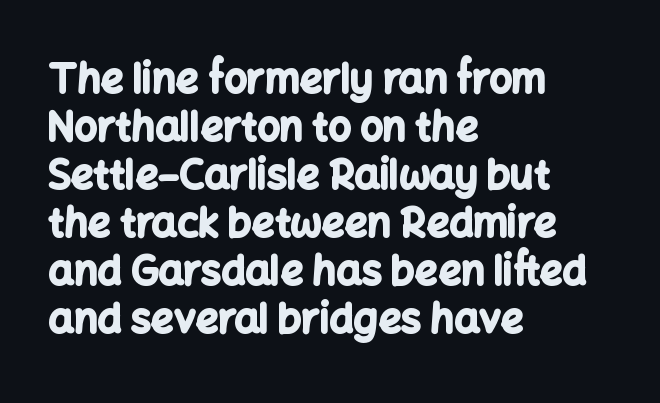
Inter-character spacing is left at the font's built-in metrics. The face used here is proportionally spaced, like ordinary book or web type. These lines were composed using upright roman letters. The lines are quadded left. The foot of each line stays bare and open.
